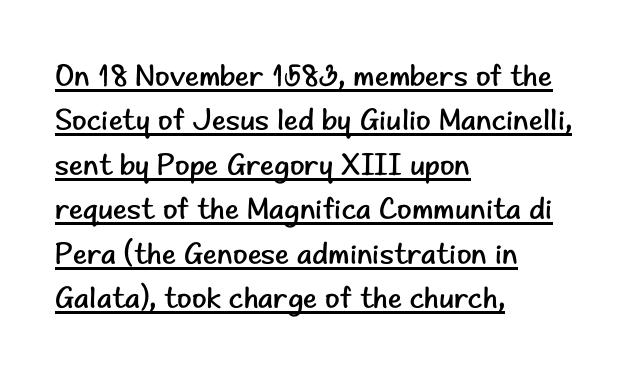
Typographically, this falls in the sans-serif category. Does extra space separate the letters? No, they use regular spacing. Each letter keeps its own natural width here, so spacing adapts to shape. No extra ink here — the face is not bold. In designer terms, the underline attribute is active on this setting. Every stem runs plumb, perpendicular to the baseline.
